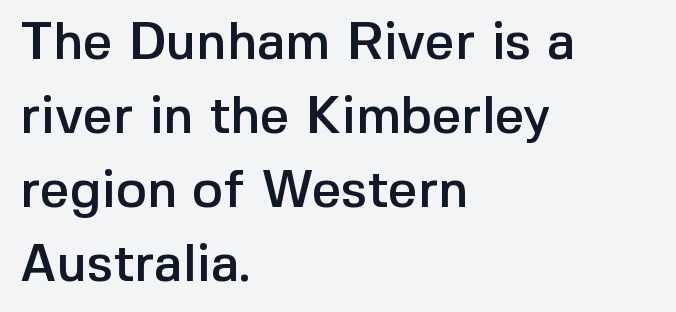
Varying glyph widths throughout — classic text-font behaviour. Letters rest on an invisible, unmarked baseline. The axis of the letterforms is exactly vertical. Examine the stroke ends and you'll find no serifs.
